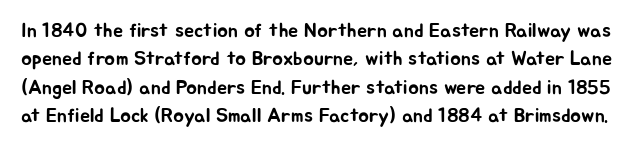
The image shows 20 px text type, upright; set normal line spacing (1.42x), normal letter spacing, not underlined.
